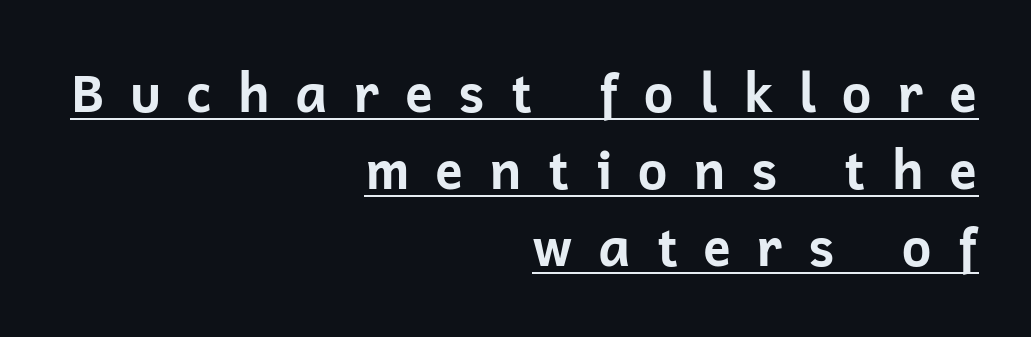
{"serif": "no", "italic": "no", "bold": "yes", "weight": "bold", "width": "normal", "stroke_contrast": "low", "x_height": "medium", "monospaced": "no", "underline": "yes", "align": "right", "line_spacing": "normal", "line_spacing_ratio": 1.48, "letter_spacing": "wide", "letter_spacing_em": 0.47, "glyph_px": 52}
